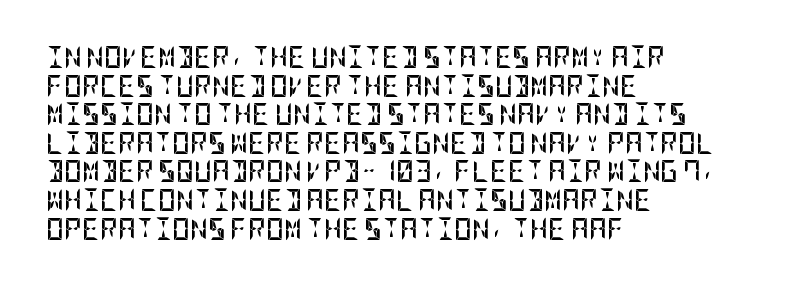
Teacher's note: observe the even left margin — that is flush-left alignment. You can tell it's not italic because the verticals are truly vertical. Words float on clear page, feet unadorned. The letterforms sit shoulder to shoulder at normal distance.
